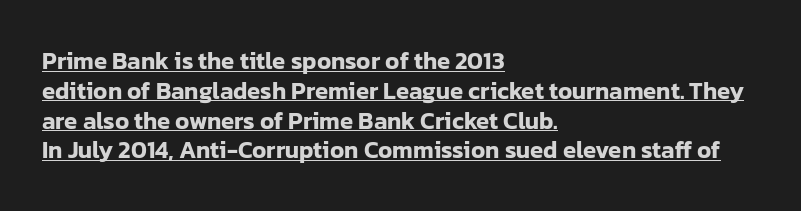
Tracking here is standard; glyphs follow each other at the usual distance. Nope, not italic — everything's standing straight. Each line starts at the same left margin while the right side varies. What decoration does the sample have? An underline.
